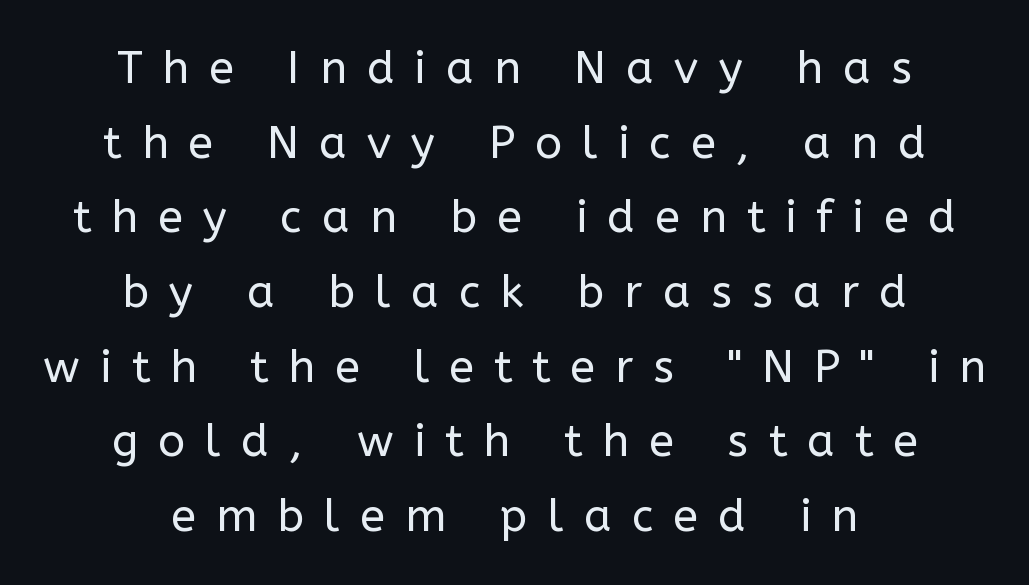
The face used here is proportionally spaced, like ordinary book or web type. Serif or sans? Sans — the stroke terminals are bare. Rule under the text: the space is simply empty. The tracking reads as deliberately expanded to a designer's eye. Unbolded letterforms with no extra heft. The letters stand straight up with perfectly vertical stems.
